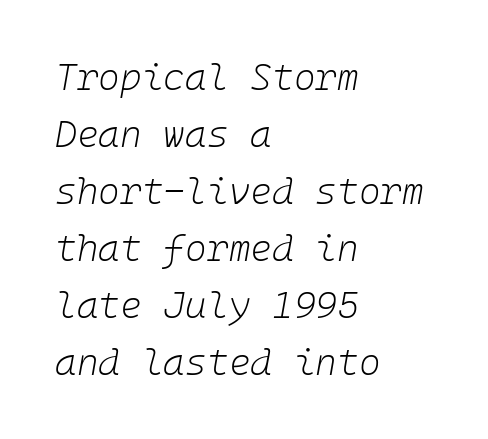
Q: Is the text bold? A: No.
Q: Is the text italic (slanted)? A: Yes, it leans right by about 10 degrees.
Q: Is the text underlined? A: No.
Q: How is the paragraph aligned? A: Left-aligned.
Q: Is the spacing between letters normal or unusually wide? A: Normal.
Q: Is the spacing between lines tight, normal or loose? A: Normal.
Q: Width (condensed, normal, or wide)? A: Normal.
Q: Stroke contrast? A: Low.
Q: x-height? A: Medium.
